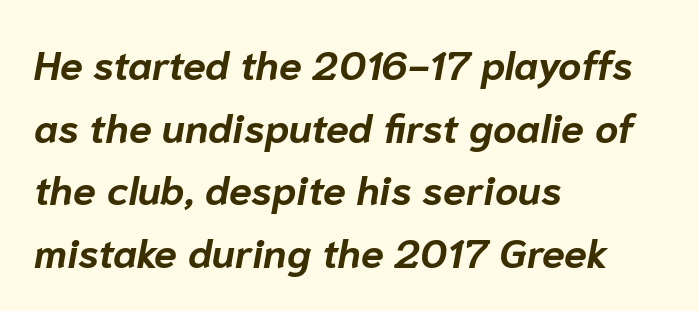
The image shows 41 px bold type, italic (leaning right); set left-aligned, normal line spacing (1.53x), normal letter spacing, not underlined; low stroke contrast and a medium x-height.
